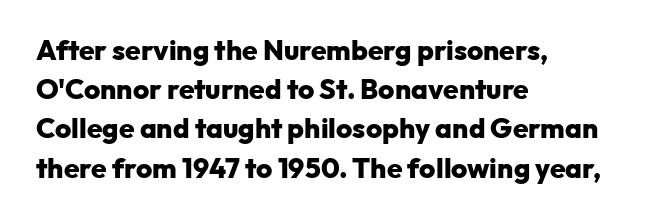
The image shows 28 px heavy sans-serif type, upright; set left-aligned, normal line spacing (1.4x), normal letter spacing, not underlined; low stroke contrast and a medium x-height.
